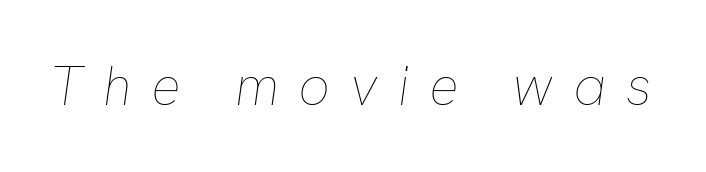
The image shows 55 px thin type, italic (leaning right); set unusually wide letter spacing (+0.36 em), not underlined; low stroke contrast and a medium x-height.
